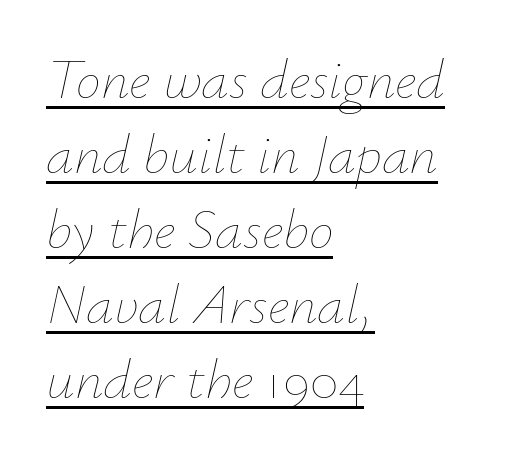
Q: Is the text bold? A: No.
Q: Is the text italic (slanted)? A: Yes, it leans right by about 12 degrees.
Q: Is the text underlined? A: Yes.
Q: How is the paragraph aligned? A: Left-aligned.
Q: Is the spacing between letters normal or unusually wide? A: Normal.
Q: Is the spacing between lines tight, normal or loose? A: Normal.
Q: Width (condensed, normal, or wide)? A: Normal.
Q: Stroke contrast? A: Low.
Q: x-height? A: Small.
Q: Monospaced? A: No.
